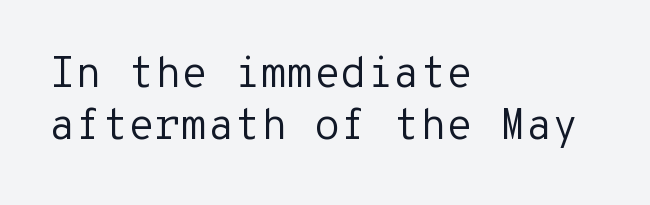
Q: Is the text bold? A: No.
Q: Is the text italic (slanted)? A: No, it is upright.
Q: Is the typeface a serif or a sans-serif typeface? A: Sans-serif.
Q: Is the text underlined? A: No.
Q: How is the paragraph aligned? A: Left-aligned.
Q: Is the spacing between letters normal or unusually wide? A: Normal.
Q: Width (condensed, normal, or wide)? A: Normal.
Q: Stroke contrast? A: Low.
Q: x-height? A: Medium.
Q: Monospaced? A: Yes.
